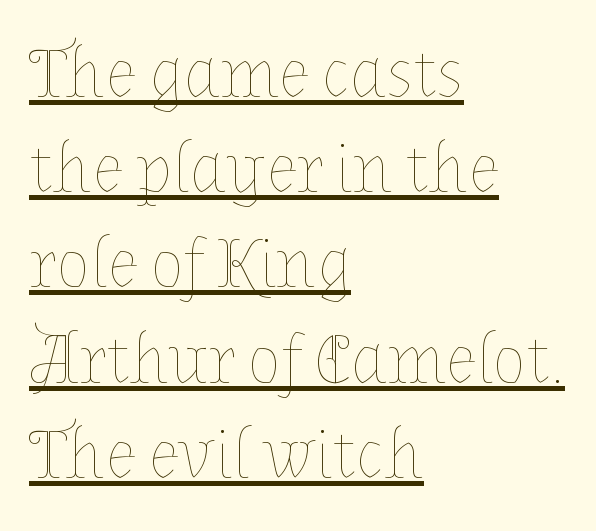
Each letter keeps its own natural width here, so spacing adapts to shape. The letterforms sit at book weight or below. The string is rendered with underlining switched on. What's the leading like? Ordinary, nothing unusual. Tracking here is standard; glyphs follow each other at the usual distance. The axis of the letterforms is exactly vertical.
